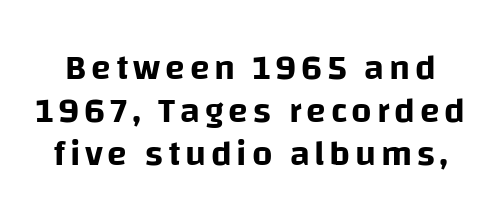
The image shows 36 px sans-serif type, upright; set line spacing 1.19x, not underlined; low stroke contrast and a large x-height.
